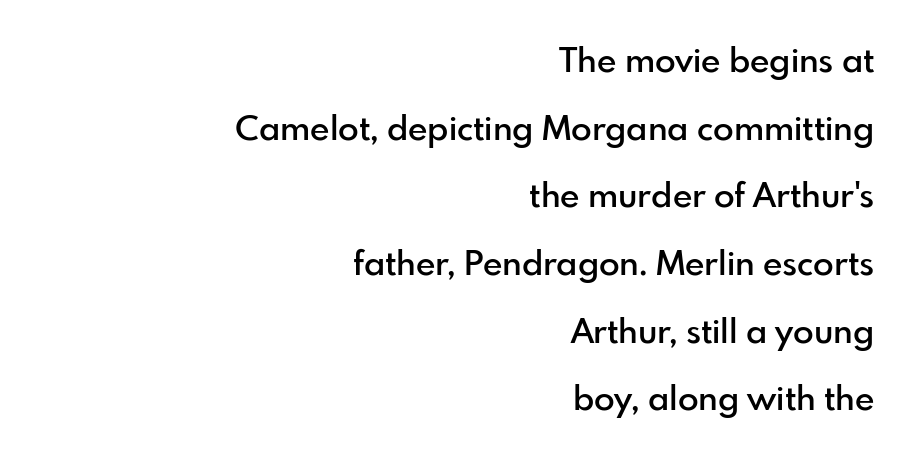
Q: Is the text bold? A: Semi-bold.
Q: Is the text italic (slanted)? A: No, it is upright.
Q: Is the typeface a serif or a sans-serif typeface? A: Sans-serif.
Q: Is the text underlined? A: No.
Q: How is the paragraph aligned? A: Right-aligned.
Q: Is the spacing between letters normal or unusually wide? A: Normal.
Q: Is the spacing between lines tight, normal or loose? A: Loose.
Q: Width (condensed, normal, or wide)? A: Normal.
Q: Stroke contrast? A: Low.
Q: x-height? A: Small.
Q: Monospaced? A: No.
